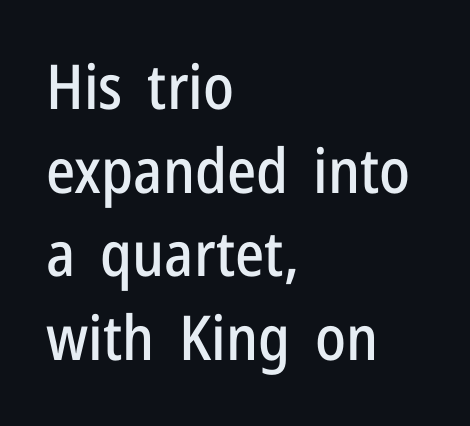
This sample has the flowing, uneven cadence of proportional lettering. The font's upright variant was chosen for this text. Regarding leading, the lines here are spaced in the standard way. Does extra space separate the letters? No, they use regular spacing. A classic flush-left, rag-right setting is used for this passage.
